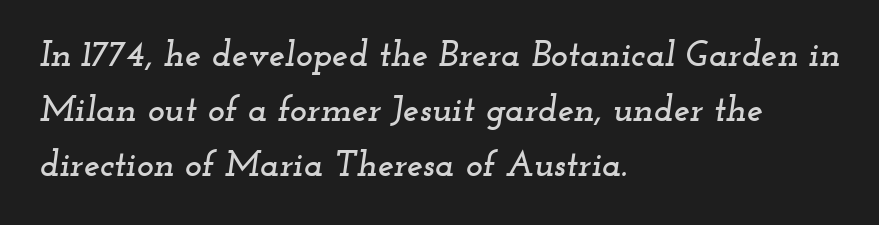
Leading: standard. The text carries the slant typical of an italic or oblique font. Here the designer chose a conventional face with non-uniform glyph widths. Students, note that the glyphs here touch the page at normal intervals. All the whitespace from short lines collects on the right. Nobody drew a line under any word here.
